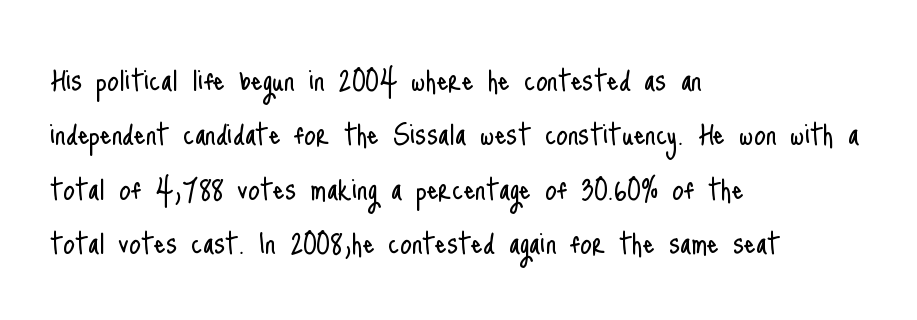
The image shows 37 px light, condensed sans-serif type, upright; set left-aligned, normal line spacing (1.47x), normal letter spacing, not underlined; low stroke contrast and a small x-height.
